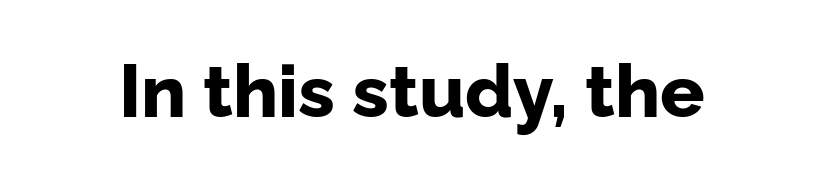
The image shows 74 px bold sans-serif type, upright; set normal letter spacing, not underlined; low stroke contrast and a medium x-height.
